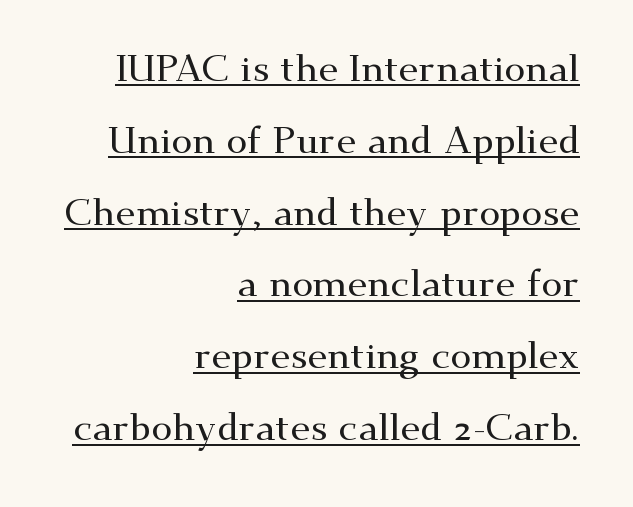
{"serif": "yes", "italic": "no", "width": "wide", "stroke_contrast": "medium", "x_height": "small", "monospaced": "no", "underline": "yes", "align": "right", "line_spacing_ratio": 1.89, "letter_spacing": "normal", "letter_spacing_em": 0.0, "glyph_px": 38}
